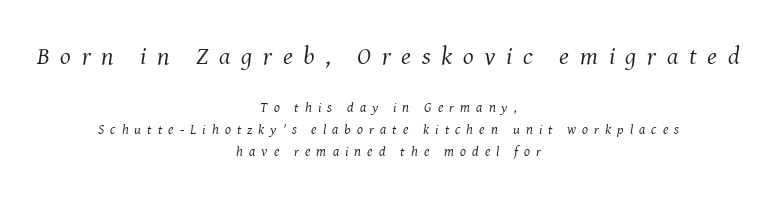
Q: Is the text bold? A: No.
Q: Is the text italic (slanted)? A: Yes, it leans right by about 8 degrees.
Q: Is the text underlined? A: No.
Q: How is the paragraph aligned? A: Centered.
Q: Is the spacing between letters normal or unusually wide? A: Unusually wide.
Q: Is the spacing between lines tight, normal or loose? A: Normal.
Q: Which block of text is set in a larger size, the first (top) or the second (bottom)? A: The first (top) one.
